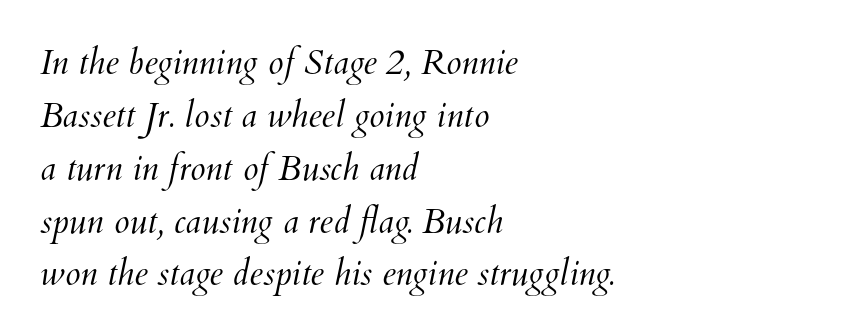
Short and long lines alike share a common starting point at left. Look at the tracking — it's just the regular setting, nothing added. The letters advance in unequal steps, a hallmark of proportional type. Is there much room between lines? A standard amount, neither cramped nor airy.
